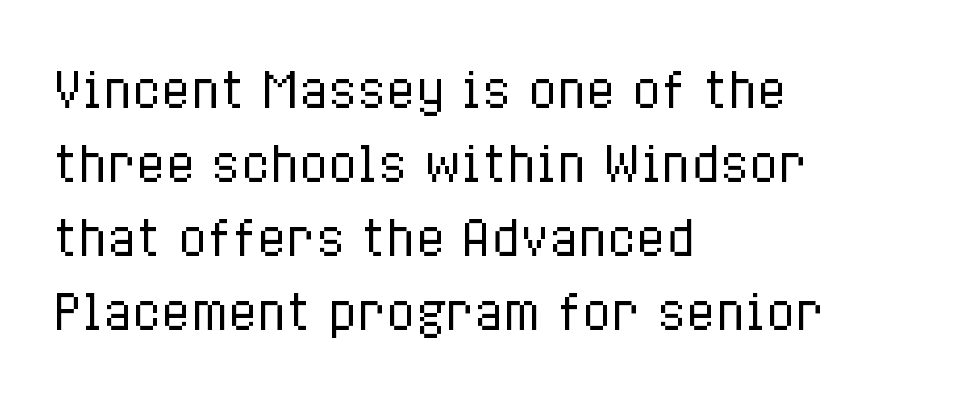
Just letters on the line, the space beneath them empty. Students, observe: this is what conventionally led text looks like. Counters stay open thanks to moderate or lighter strokes. The lines are quadded left. What stands out about the letter spacing? Nothing — it is the standard amount.
